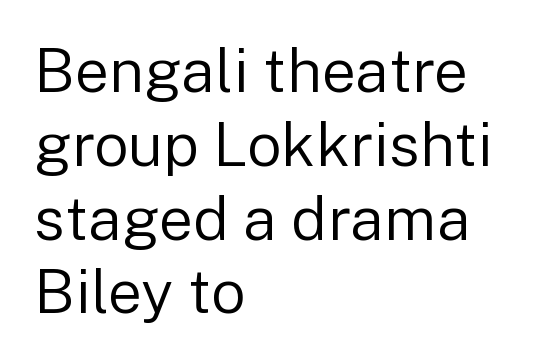
What kind of face is this? One without serifs — a sans. This sample uses an upright cut, with every glyph sitting square on the baseline. The line texture is even and compact thanks to regular tracking. No heavy texture on the line: the type isn't bold. The gap between lines stays unmarked.
